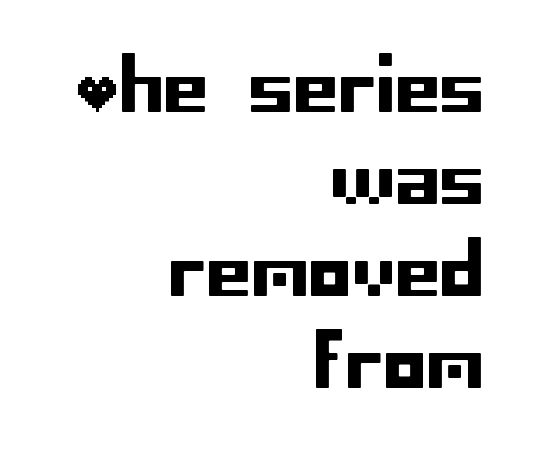
The image shows 72 px sans-serif type, upright; set right-aligned, normal line spacing (1.28x), normal letter spacing, not underlined; low stroke contrast and a large x-height.
